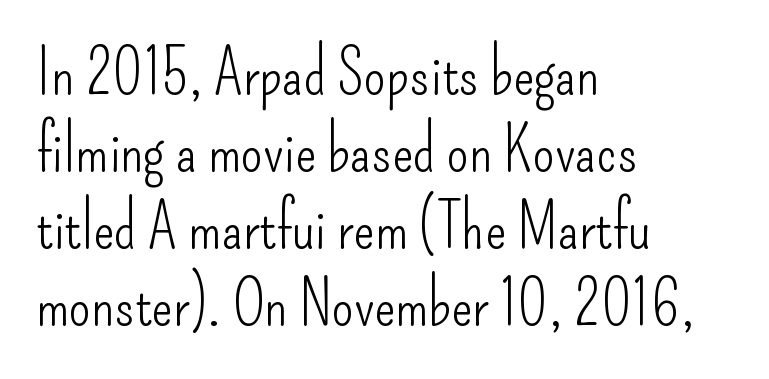
The typesetting does not lean heavy: it is not bold. Compared with a centered layout, this one pins lines to the left instead. Think of a printed novel: that variable character pitch is what you see here. Posture: straight, roman, zero tilt.
